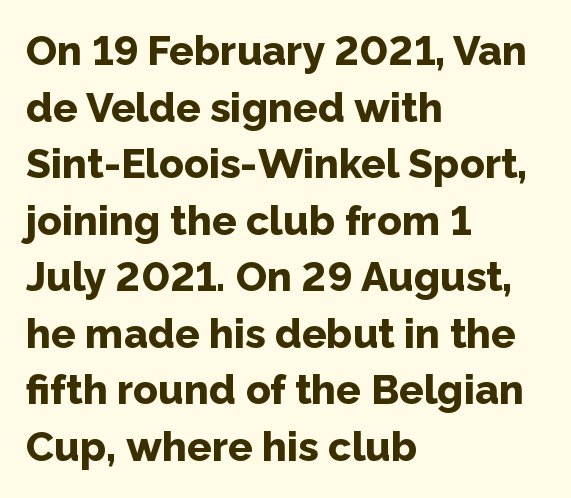
Q: Is the text bold? A: Yes.
Q: Is the text italic (slanted)? A: No, it is upright.
Q: Is the typeface a serif or a sans-serif typeface? A: Sans-serif.
Q: Is the text underlined? A: No.
Q: How is the paragraph aligned? A: Left-aligned.
Q: Is the spacing between letters normal or unusually wide? A: Normal.
Q: Is the spacing between lines tight, normal or loose? A: Normal.
Q: Width (condensed, normal, or wide)? A: Normal.
Q: Stroke contrast? A: Low.
Q: x-height? A: Medium.
Q: Monospaced? A: No.
